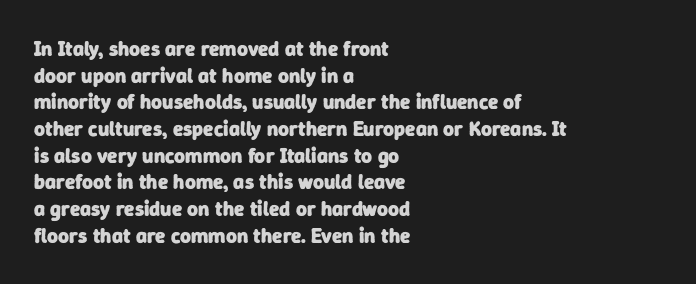
The image shows 21 px bold type; set left-aligned, normal line spacing (1.27x), normal letter spacing, not underlined.
